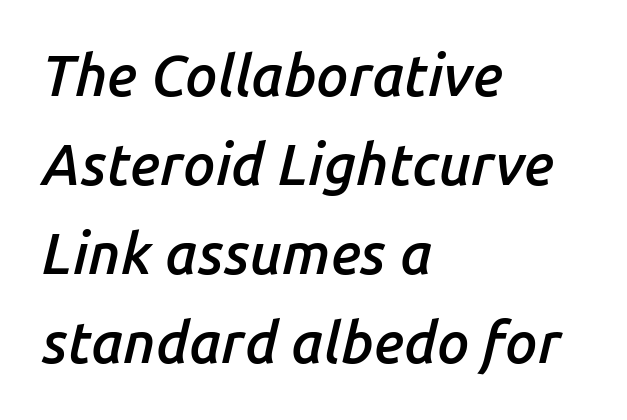
There is no visible air inserted between adjacent glyphs. These lines are set flush left with a ragged right edge. Successive baselines arrive at the customary interval. The passage shown is typed in a proportional face where columns would drift. This sample uses an oblique cut, with every glyph tilted off the vertical.
